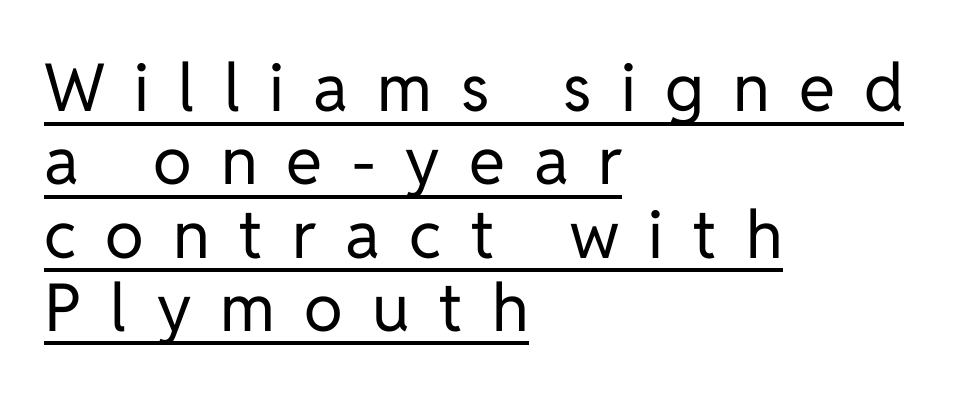
The image shows 66 px regular-weight sans-serif type, upright; set left-aligned, tight line spacing (1.11x), unusually wide letter spacing (+0.44 em), underlined; low stroke contrast and a medium x-height.
